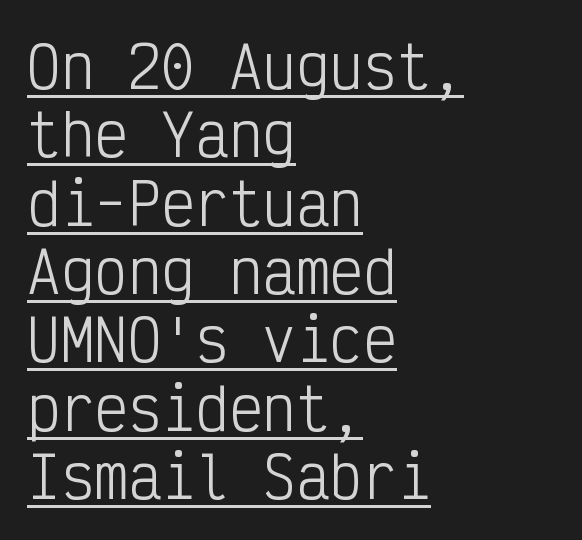
The image shows 56 px light, condensed sans-serif type, upright, monospaced; set left-aligned, line spacing 1.22x, normal letter spacing, underlined; low stroke contrast and a medium x-height.
